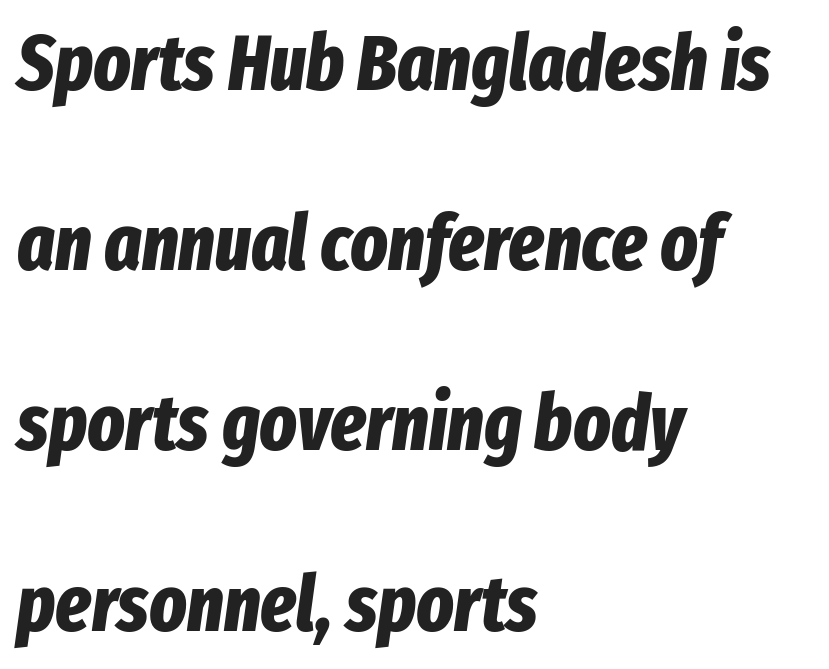
{"italic": "yes", "lean": "right", "slant_degrees": 8, "bold": "yes", "weight": "bold", "width": "condensed", "stroke_contrast": "low", "x_height": "medium", "monospaced": "no", "underline": "no", "align": "left", "line_spacing": "loose", "line_spacing_ratio": 2.31, "letter_spacing": "normal", "letter_spacing_em": 0.0, "glyph_px": 78}
